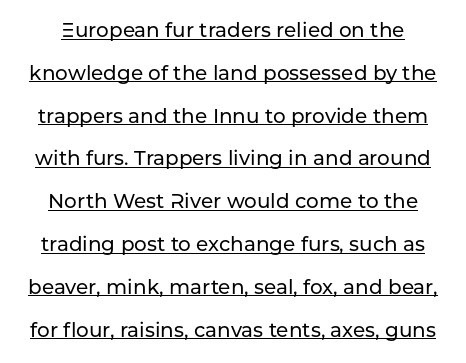
{"italic": "no", "underline": "yes", "line_spacing": "loose", "line_spacing_ratio": 2.14, "letter_spacing": "normal", "letter_spacing_em": 0.0, "glyph_px": 20}
